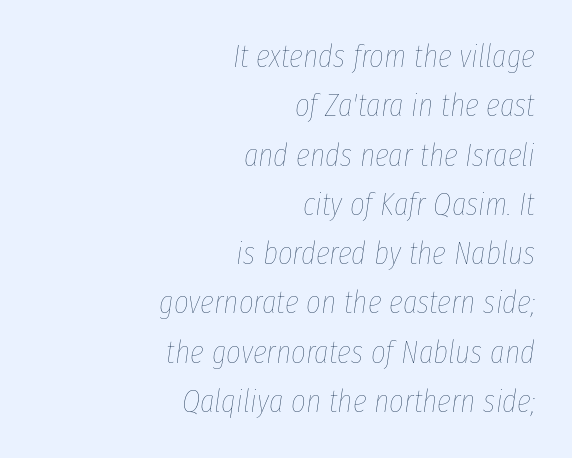
Clear beneath every line of the passage. No chunkiness to these letters — they're not bold. Short and long lines alike share a common ending point at right. Notice how the stems are inclined rather than vertical — that's the hallmark of italics. Evenly set lines give the paragraph a standard silhouette.
